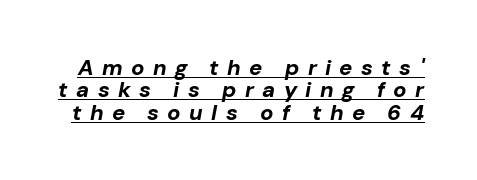
{"italic": "yes", "lean": "right", "slant_degrees": 10, "bold": "yes", "underline": "yes", "line_spacing": "tight", "line_spacing_ratio": 1.02, "letter_spacing": "wide", "letter_spacing_em": 0.38, "glyph_px": 22}
